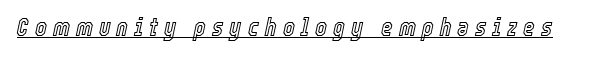
{"italic": "yes", "lean": "right", "slant_degrees": 12, "underline": "yes", "letter_spacing": "wide", "letter_spacing_em": 0.24, "glyph_px": 25}
